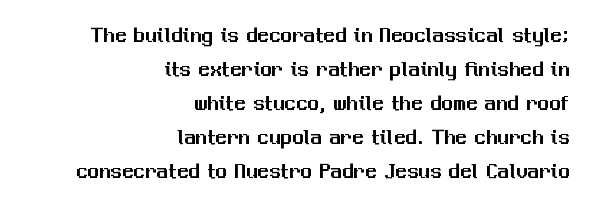
{"italic": "no", "underline": "no", "align": "right", "line_spacing": "normal", "line_spacing_ratio": 1.48, "letter_spacing": "normal", "letter_spacing_em": 0.0, "glyph_px": 23}
